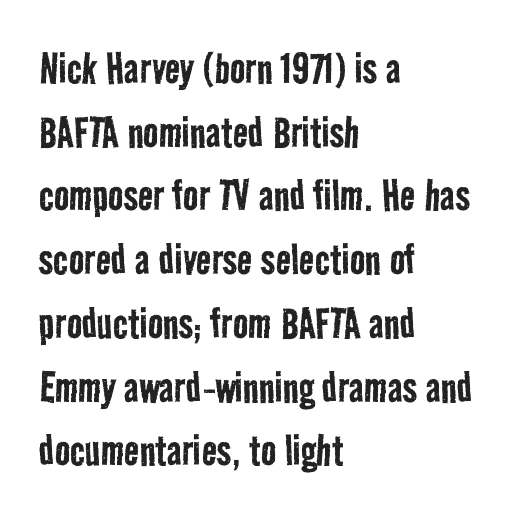
The gaps between neighbouring characters are ordinary and unremarkable. Honestly, the row spacing looks completely unremarkable. Looks like regular typesetting: each glyph gets only the width it needs. Bold? No — there's no thickening of the strokes. One-word summary of the alignment: left.
